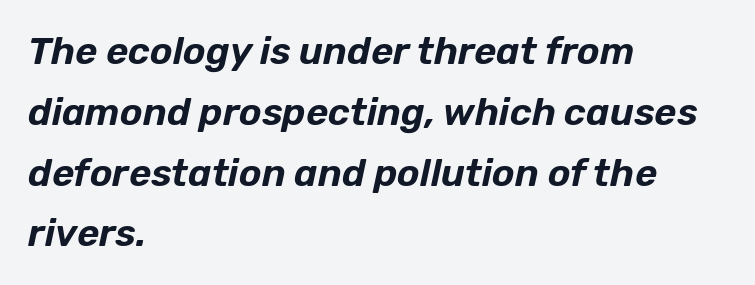
Q: Is the text italic (slanted)? A: Yes, it leans right by about 12 degrees.
Q: Is the text underlined? A: No.
Q: How is the paragraph aligned? A: Left-aligned.
Q: Is the spacing between letters normal or unusually wide? A: Normal.
Q: Is the spacing between lines tight, normal or loose? A: Normal.
Q: Width (condensed, normal, or wide)? A: Normal.
Q: Stroke contrast? A: Low.
Q: x-height? A: Medium.
Q: Monospaced? A: No.
